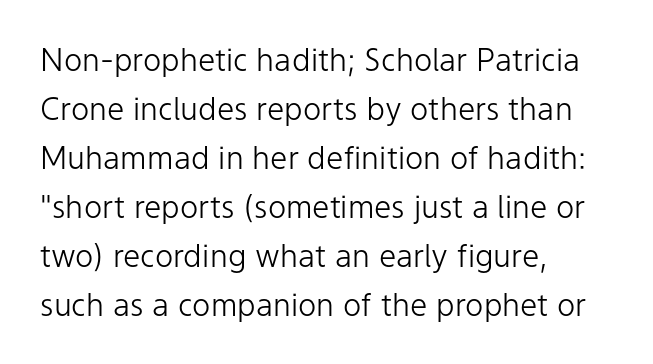
Q: Is the text bold? A: No.
Q: Is the text italic (slanted)? A: No, it is upright.
Q: Is the typeface a serif or a sans-serif typeface? A: Sans-serif.
Q: Is the text underlined? A: No.
Q: How is the paragraph aligned? A: Left-aligned.
Q: Is the spacing between letters normal or unusually wide? A: Normal.
Q: Is the spacing between lines tight, normal or loose? A: Normal.
Q: Width (condensed, normal, or wide)? A: Normal.
Q: Stroke contrast? A: Low.
Q: x-height? A: Medium.
Q: Monospaced? A: No.
